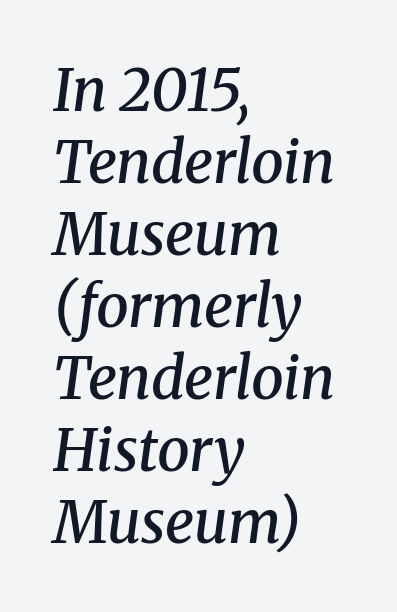
Each word holds together tightly as a unit, with standard inter-letter gaps. Yep, that's italic — everything's leaning. Set as a demibold, roughly 600 on the weight scale. These lines are composed in type with serifs.
